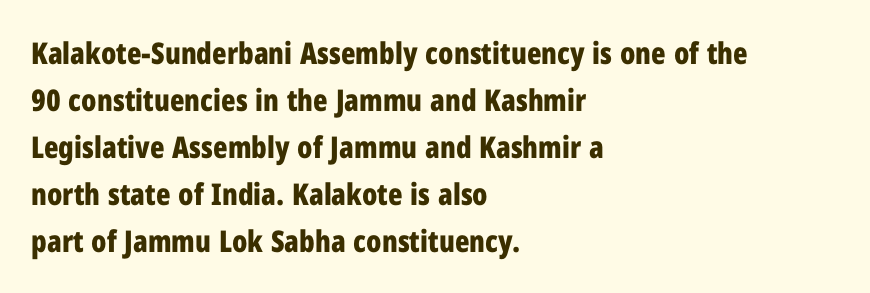
Proportional: the letters do not fall into vertical columns. Is there any slant? The stems are plumb. Examine the stroke ends and you'll find no serifs. Interline gaps are of average width in this sample. Leftover space on each line is placed entirely after the last word.
